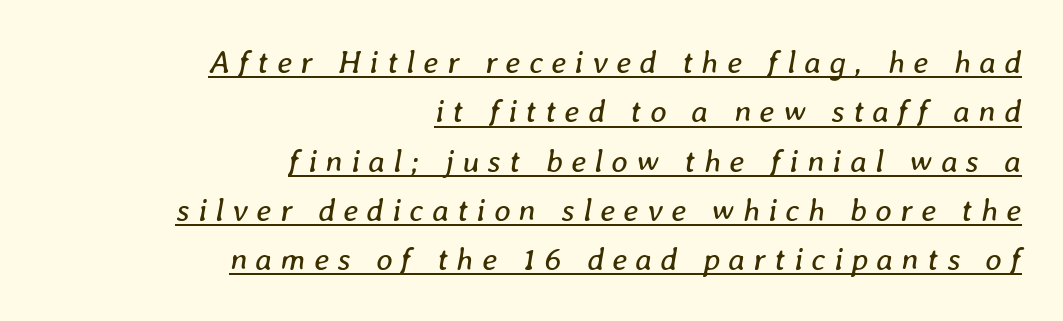
{"italic": "yes", "lean": "right", "slant_degrees": 8, "bold": "no", "weight": "regular", "width": "normal", "stroke_contrast": "low", "x_height": "medium", "monospaced": "no", "underline": "yes", "align": "right", "line_spacing": "normal", "line_spacing_ratio": 1.54, "letter_spacing": "wide", "letter_spacing_em": 0.26, "glyph_px": 32}
